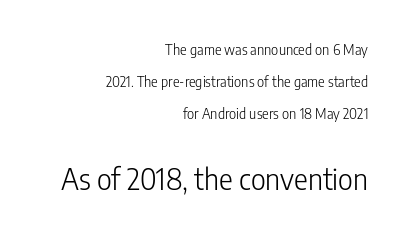
Q: Is the text bold? A: No.
Q: Is the text italic (slanted)? A: No, it is upright.
Q: Is the typeface a serif or a sans-serif typeface? A: Sans-serif.
Q: Is the text underlined? A: No.
Q: How is the paragraph aligned? A: Right-aligned.
Q: Is the spacing between letters normal or unusually wide? A: Normal.
Q: Is the spacing between lines tight, normal or loose? A: Loose.
Q: Which block of text is set in a larger size, the first (top) or the second (bottom)? A: The second (bottom) one.
Q: Width (condensed, normal, or wide)? A: Condensed.
Q: Stroke contrast? A: Low.
Q: x-height? A: Medium.
Q: Monospaced? A: No.
